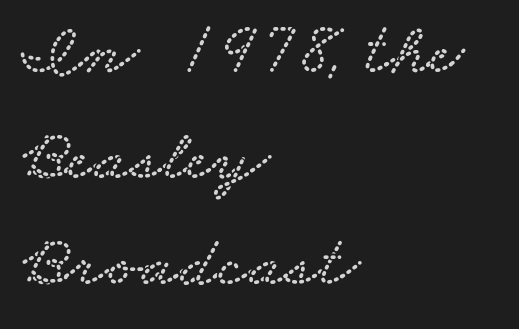
The image shows 74 px wide serif type; set left-aligned, normal line spacing (1.43x), normal letter spacing, not underlined; low stroke contrast and a small x-height.
